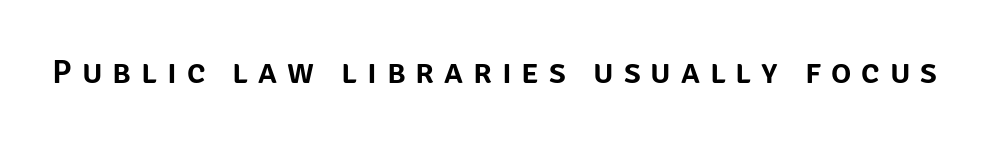
Ascenders rise straight up at ninety degrees. Each word looks stretched out because of the extra space between its letters. Proportional: the letters do not fall into vertical columns. No word sits above an underline. Unlike a traditional serif, this face leaves its strokes unadorned.
